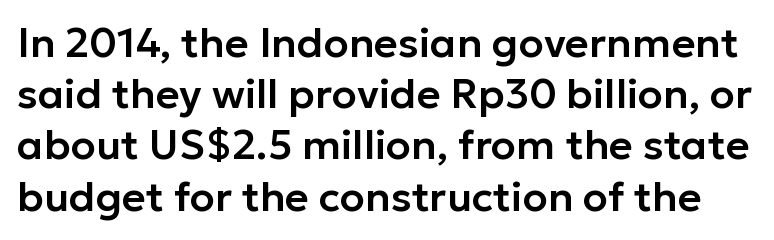
The image shows 41 px sans-serif type, upright; set normal line spacing (1.25x), normal letter spacing, not underlined; low stroke contrast and a medium x-height.
